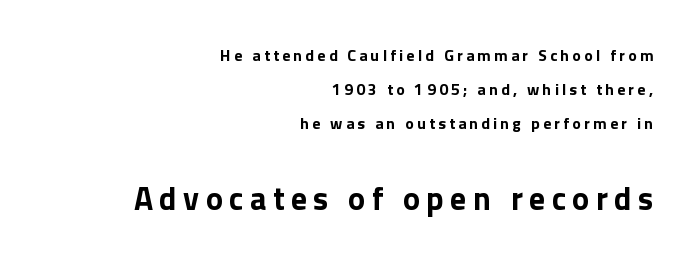
The image shows 32 px sans-serif type, upright; set right-aligned, loose line spacing (2.13x), unusually wide letter spacing (+0.2 em), not underlined; the second (bottom) block is 2.0x larger; low stroke contrast and a medium x-height.
